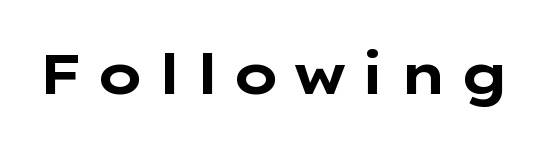
Q: Is the text bold? A: Yes.
Q: Is the text italic (slanted)? A: No, it is upright.
Q: Is the typeface a serif or a sans-serif typeface? A: Sans-serif.
Q: Is the text underlined? A: No.
Q: Width (condensed, normal, or wide)? A: Wide.
Q: Stroke contrast? A: Low.
Q: x-height? A: Medium.
Q: Monospaced? A: No.
